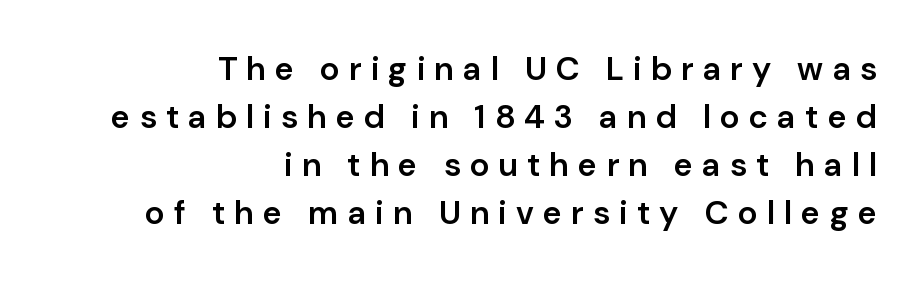
Q: Is the text bold? A: Semi-bold.
Q: Is the text italic (slanted)? A: No, it is upright.
Q: Is the typeface a serif or a sans-serif typeface? A: Sans-serif.
Q: Is the text underlined? A: No.
Q: How is the paragraph aligned? A: Right-aligned.
Q: Is the spacing between letters normal or unusually wide? A: Unusually wide.
Q: Is the spacing between lines tight, normal or loose? A: Normal.
Q: Width (condensed, normal, or wide)? A: Normal.
Q: Stroke contrast? A: Low.
Q: x-height? A: Medium.
Q: Monospaced? A: No.
